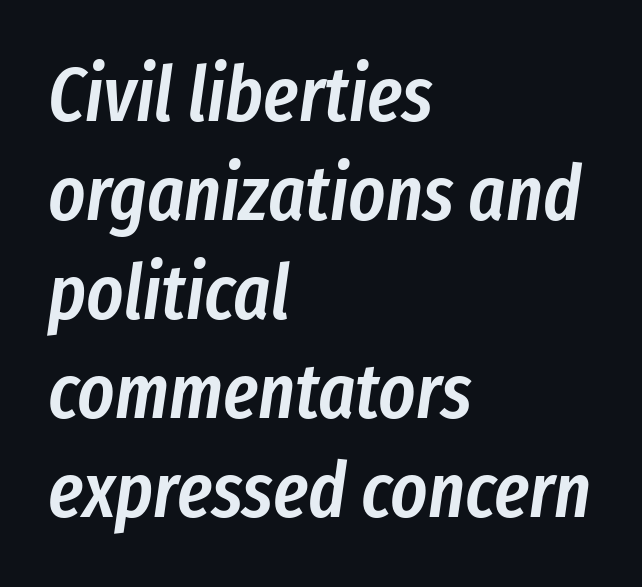
The image shows 78 px semibold, condensed type, italic (leaning right); set left-aligned, normal line spacing (1.27x), normal letter spacing, not underlined; low stroke contrast and a medium x-height.
